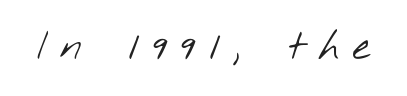
The image shows 40 px light, wide sans-serif type; set unusually wide letter spacing (+0.33 em), not underlined; low stroke contrast and a small x-height.
